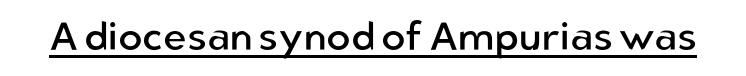
Q: Is the text bold? A: No.
Q: Is the text italic (slanted)? A: No, it is upright.
Q: Is the typeface a serif or a sans-serif typeface? A: Sans-serif.
Q: Is the text underlined? A: Yes.
Q: Is the spacing between letters normal or unusually wide? A: Normal.
Q: Width (condensed, normal, or wide)? A: Normal.
Q: Stroke contrast? A: Low.
Q: x-height? A: Medium.
Q: Monospaced? A: No.
